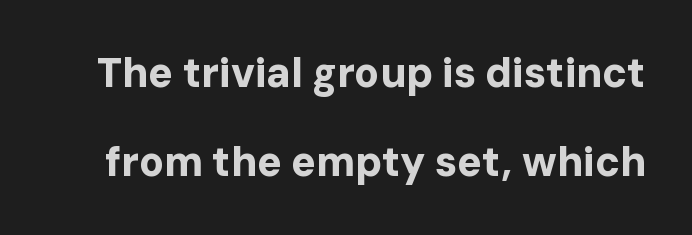
Q: Is the text bold? A: Yes.
Q: Is the text italic (slanted)? A: No, it is upright.
Q: Is the typeface a serif or a sans-serif typeface? A: Sans-serif.
Q: Is the text underlined? A: No.
Q: Is the spacing between letters normal or unusually wide? A: Normal.
Q: Is the spacing between lines tight, normal or loose? A: Loose.
Q: Width (condensed, normal, or wide)? A: Normal.
Q: Stroke contrast? A: Low.
Q: x-height? A: Medium.
Q: Monospaced? A: No.
